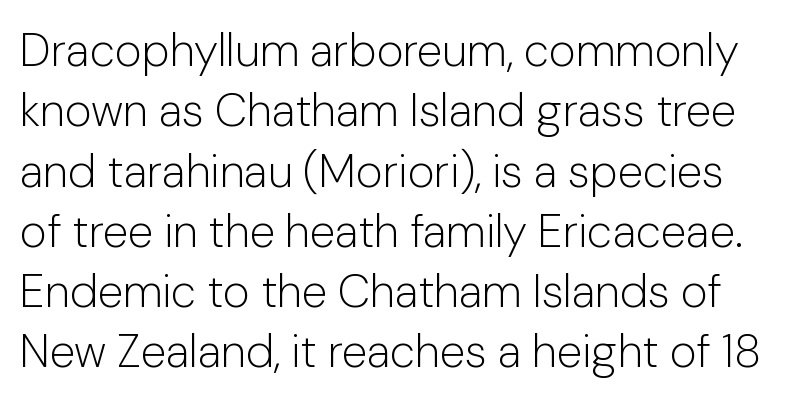
Interline gaps are of average width in this sample. You could not count columns in this text — the font is proportionally spaced. Unlike a traditional serif, this face leaves its strokes unadorned. Glyph-to-glyph distance matches everyday printed text. You can tell it's not italic because the verticals are truly vertical.
